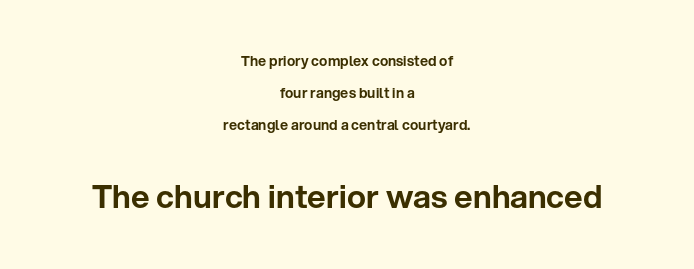
The rendering positions every line midway between the sides. Glyph-to-glyph distance matches everyday printed text. A typesetter would label this face a sans. Varying glyph widths throughout — classic text-font behaviour.
